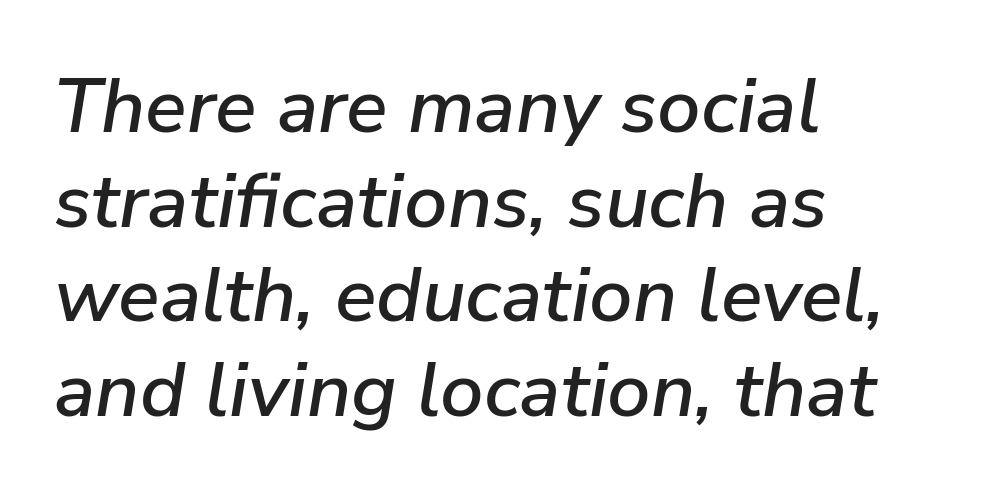
Q: Is the text italic (slanted)? A: Yes, it leans right by about 9 degrees.
Q: Is the text underlined? A: No.
Q: How is the paragraph aligned? A: Left-aligned.
Q: Is the spacing between letters normal or unusually wide? A: Normal.
Q: Width (condensed, normal, or wide)? A: Normal.
Q: Stroke contrast? A: Low.
Q: x-height? A: Medium.
Q: Monospaced? A: No.
